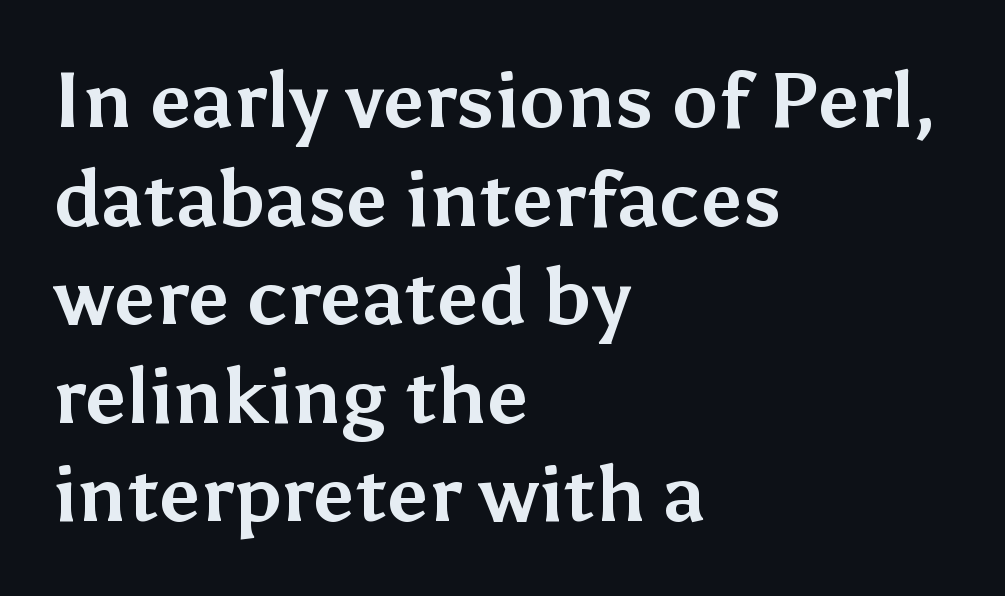
Q: Is the text bold? A: Yes.
Q: Is the text italic (slanted)? A: No, it is upright.
Q: Is the typeface a serif or a sans-serif typeface? A: Sans-serif.
Q: Is the text underlined? A: No.
Q: How is the paragraph aligned? A: Left-aligned.
Q: Is the spacing between letters normal or unusually wide? A: Normal.
Q: Is the spacing between lines tight, normal or loose? A: Normal.
Q: Width (condensed, normal, or wide)? A: Normal.
Q: Stroke contrast? A: Medium.
Q: x-height? A: Medium.
Q: Monospaced? A: No.
